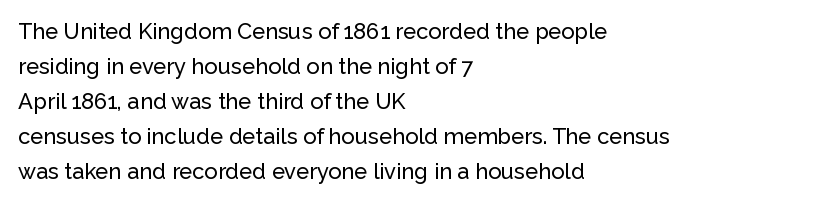
The vertical gap from one line to the next is medium. In terms of posture, this sample is upright. The ragged edge is on the right, which tells us the setting is flush left. Look at the tracking — it's just the regular setting, nothing added. Only glyphs here, with clear space below each row.
